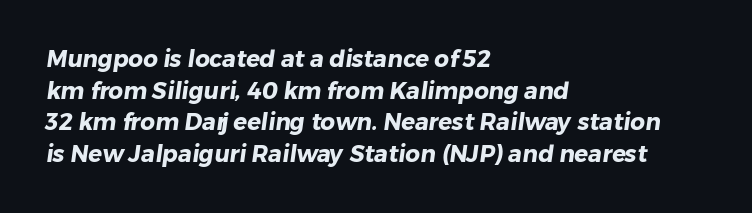
How are the letters spaced? Ordinarily, with no added tracking. Lines of text with bare space underneath. Casual observation: everything's shoved over to the left. Notice how thick the strokes are: this is what a full bold looks like.
